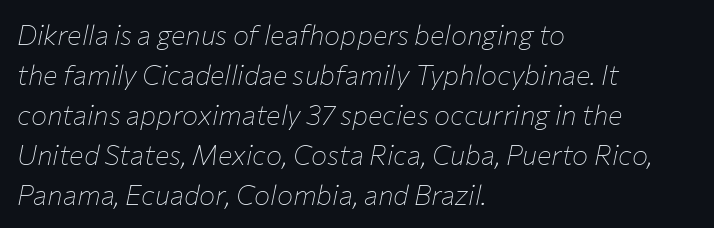
{"italic": "yes", "lean": "right", "slant_degrees": 12, "bold": "no", "underline": "no", "align": "left", "line_spacing": "normal", "line_spacing_ratio": 1.48, "letter_spacing": "normal", "letter_spacing_em": 0.0, "glyph_px": 27}
